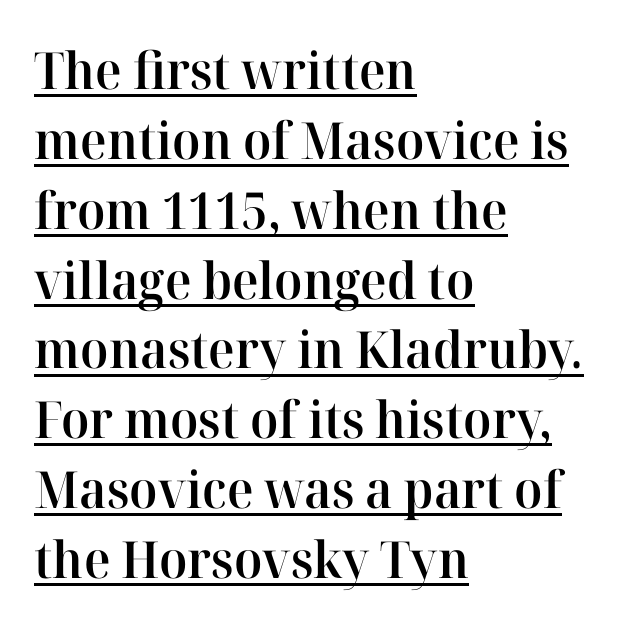
The image shows 51 px semibold serif type, upright; set left-aligned, normal line spacing (1.37x), normal letter spacing, underlined; high stroke contrast and a medium x-height.
